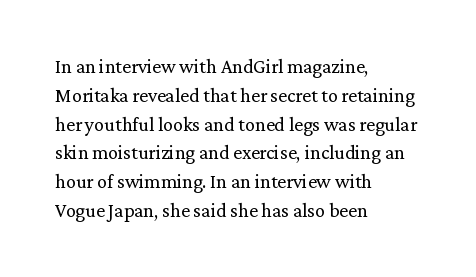
The image shows 20 px text type, upright; set left-aligned, normal line spacing (1.44x), normal letter spacing, not underlined.
